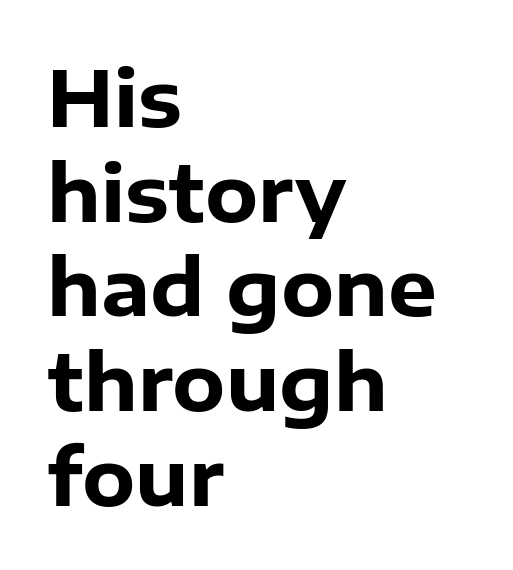
The ragged edge is on the right, which tells us the setting is flush left. This rendering employs a face without finishing strokes, i.e., a sans-serif. This sample uses an upright cut, with every glyph sitting square on the baseline. The sample has been set heavy, in full bold. Is the letter spacing exaggerated? No — it looks like the ordinary default. Glance below the letters and you will spot only blank space.
